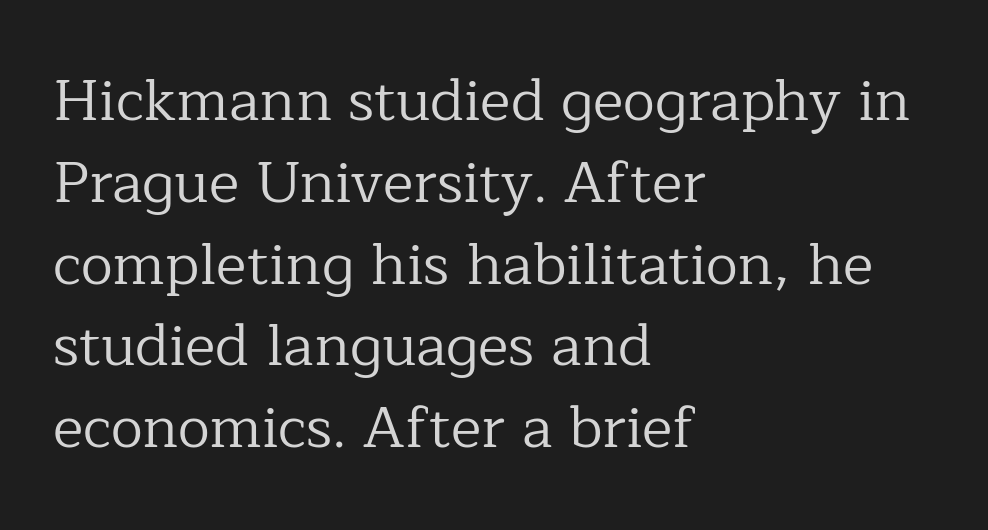
{"serif": "yes", "italic": "no", "bold": "no", "weight": "regular", "width": "normal", "stroke_contrast": "low", "x_height": "medium", "monospaced": "no", "underline": "no", "align": "left", "line_spacing": "normal", "line_spacing_ratio": 1.41, "letter_spacing": "normal", "letter_spacing_em": 0.0, "glyph_px": 58}
